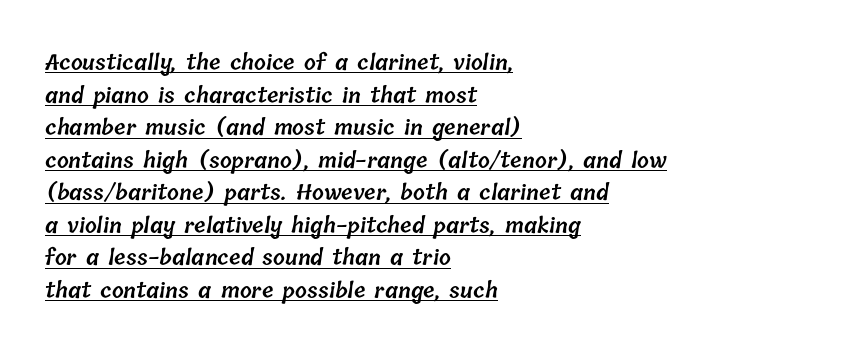
{"bold": "semi", "underline": "yes", "align": "left", "line_spacing": "normal", "line_spacing_ratio": 1.55, "letter_spacing": "normal", "letter_spacing_em": 0.0, "glyph_px": 21}
